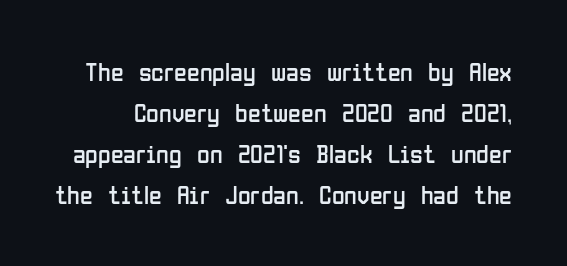
Q: Is the text bold? A: No.
Q: Is the text italic (slanted)? A: No, it is upright.
Q: Is the text underlined? A: No.
Q: Is the spacing between letters normal or unusually wide? A: Normal.
Q: Is the spacing between lines tight, normal or loose? A: Normal.
